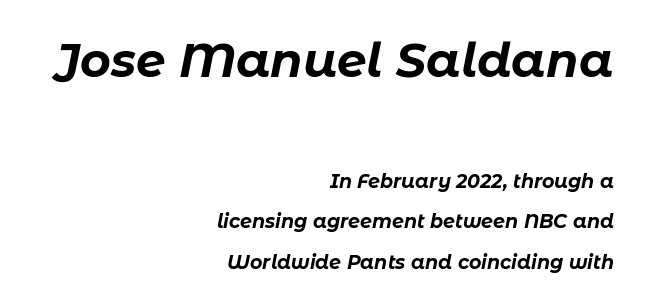
The image shows 47 px bold type, italic (leaning right); set right-aligned, loose line spacing (2.13x), normal letter spacing, not underlined; the first (top) block is 2.47x larger; low stroke contrast and a medium x-height.
